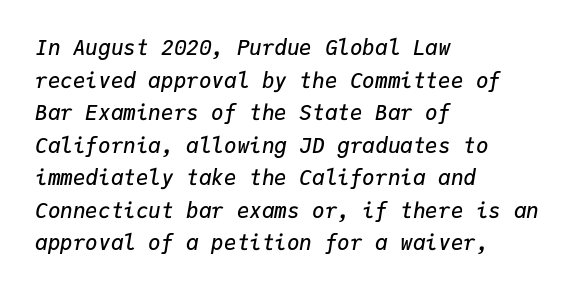
The image shows 21 px text type, italic (leaning right); set left-aligned, normal line spacing (1.55x), normal letter spacing, not underlined.
